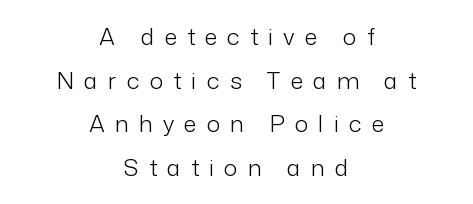
{"italic": "no", "bold": "no", "underline": "no", "align": "center", "line_spacing": "loose", "line_spacing_ratio": 1.9, "letter_spacing": "wide", "letter_spacing_em": 0.44, "glyph_px": 23}
